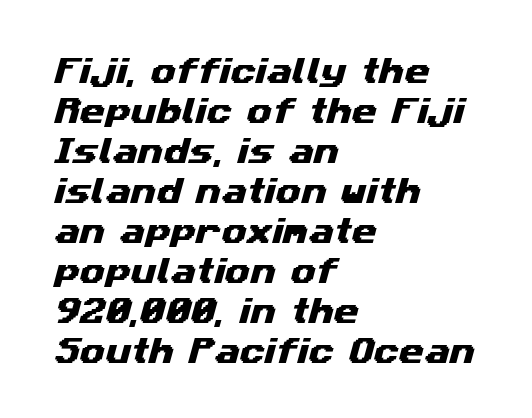
Q: Is the typeface a serif or a sans-serif typeface? A: Sans-serif.
Q: Is the text underlined? A: No.
Q: How is the paragraph aligned? A: Left-aligned.
Q: Is the spacing between letters normal or unusually wide? A: Normal.
Q: Is the spacing between lines tight, normal or loose? A: Normal.
Q: Width (condensed, normal, or wide)? A: Wide.
Q: Stroke contrast? A: Medium.
Q: x-height? A: Medium.
Q: Monospaced? A: No.
